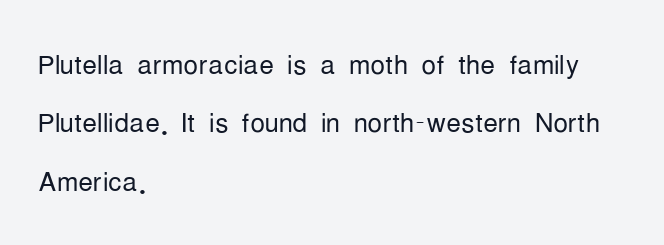
Every stem runs plumb, perpendicular to the baseline. The compositor pushed each line to the left boundary. The rendering uses a moderate line-height, typical for paragraphs. Character widths vary here, with narrow letters taking less room than wide ones. The characters display no serif detailing; their extremities are plain.
